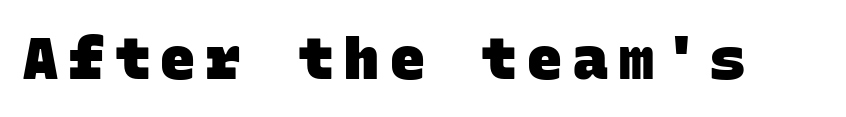
Q: Is the text bold? A: Yes.
Q: Is the typeface a serif or a sans-serif typeface? A: Sans-serif.
Q: Is the text underlined? A: No.
Q: Width (condensed, normal, or wide)? A: Normal.
Q: Stroke contrast? A: Low.
Q: x-height? A: Large.
Q: Monospaced? A: Yes.
